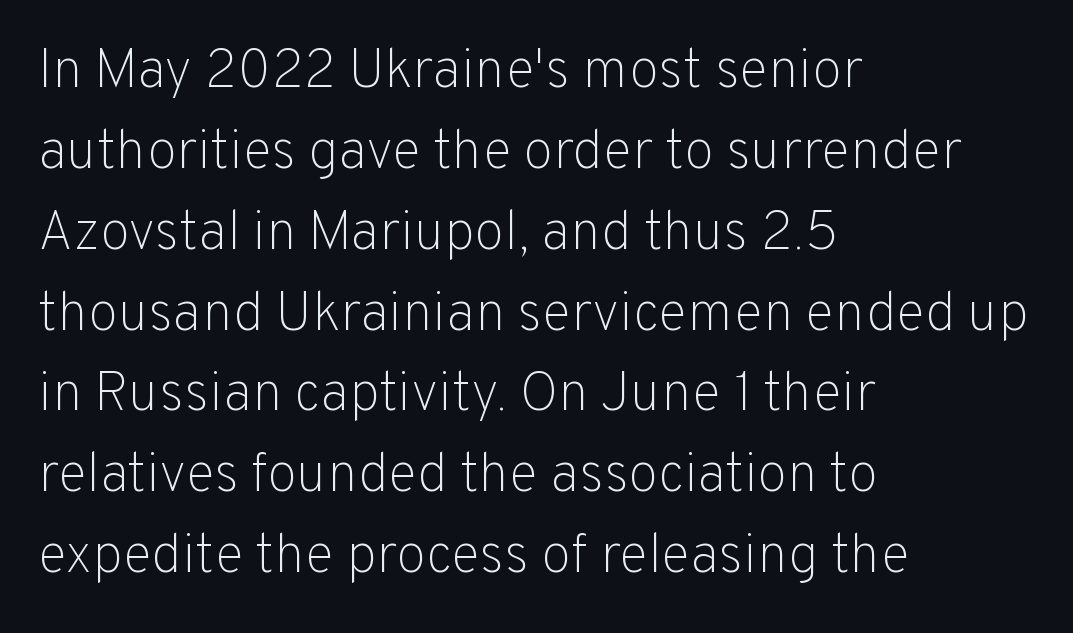
Glyph-to-glyph distance matches everyday printed text. This rendering features lettering with no underline. The passage shown stacks its lines at a standard gap. The typeface has the unassuming heft of standard copy or less. The letters stand upright; this is a roman face.
